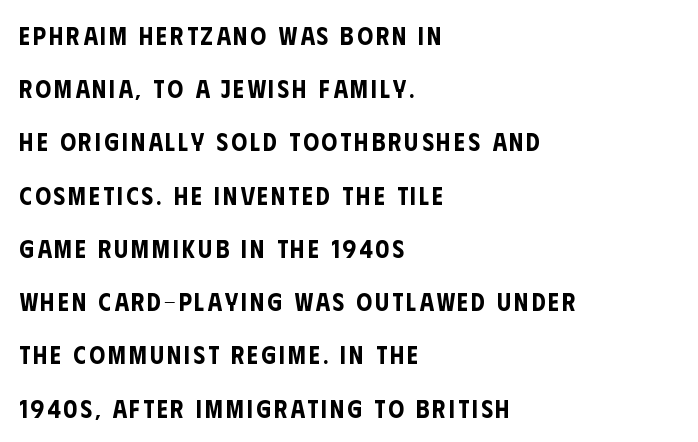
Letters rest on an invisible, unmarked baseline. The line-height multiplier appears high, well above default. When letters stand straight like this, we call the style roman or upright. This sample is left-justified, so line endings fall wherever the words run out.
